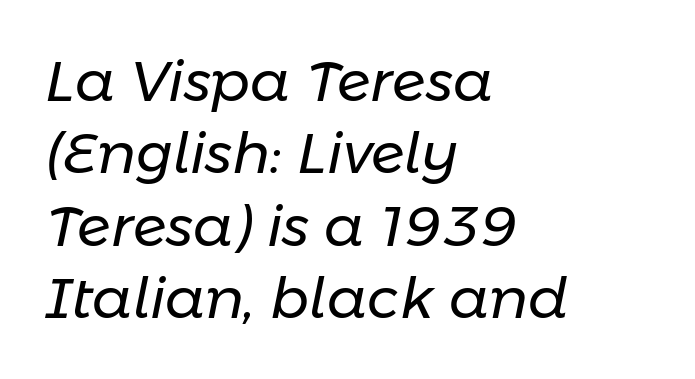
{"italic": "yes", "lean": "right", "slant_degrees": 11, "bold": "no", "weight": "regular", "width": "normal", "stroke_contrast": "low", "x_height": "medium", "monospaced": "no", "underline": "no", "align": "left", "line_spacing": "normal", "line_spacing_ratio": 1.27, "letter_spacing": "normal", "letter_spacing_em": 0.0, "glyph_px": 57}
